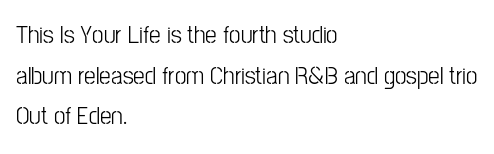
The zone under the glyphs is completely vacant. Letters have the restrained weight of plain body copy at most. Line beginnings align vertically; line endings do not. The gaps between neighbouring characters are ordinary and unremarkable.
